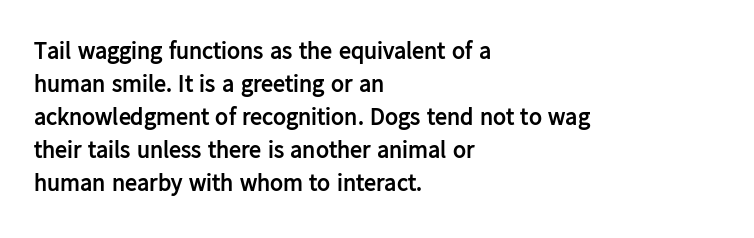
Q: Is the text bold? A: Yes.
Q: Is the text italic (slanted)? A: No, it is upright.
Q: Is the text underlined? A: No.
Q: How is the paragraph aligned? A: Left-aligned.
Q: Is the spacing between letters normal or unusually wide? A: Normal.
Q: Is the spacing between lines tight, normal or loose? A: Normal.
